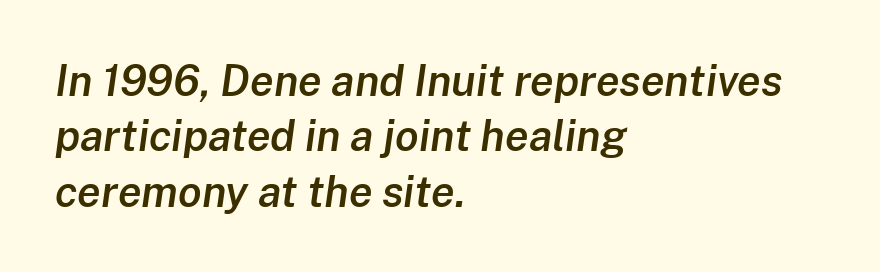
The image shows 43 px semibold type, italic (leaning right); set left-aligned, normal line spacing (1.29x), normal letter spacing, not underlined; low stroke contrast and a medium x-height.
